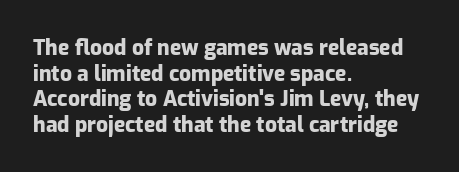
The image shows 21 px bold type, upright; set left-aligned, line spacing 1.22x, normal letter spacing, not underlined.
